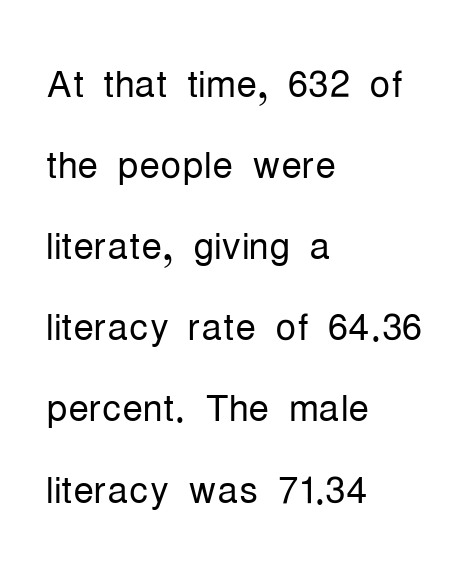
Each stroke keeps to a modest, everyday thickness or less. Rows of type keep a routine distance in the vertical direction. Underline: absent. The type sits square on the baseline with zero lean. The passage shown is typed in a proportional face where columns would drift. Each letter's strokes conclude bluntly, with no projecting serifs.
